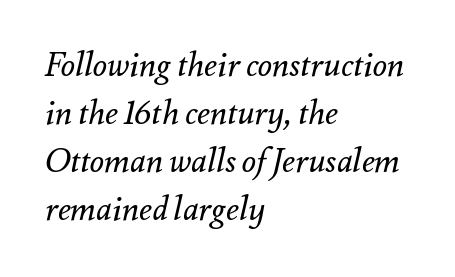
{"italic": "yes", "lean": "right", "slant_degrees": 12, "bold": "no", "weight": "regular", "width": "normal", "stroke_contrast": "medium", "x_height": "small", "monospaced": "no", "underline": "no", "align": "left", "line_spacing": "normal", "line_spacing_ratio": 1.45, "letter_spacing": "normal", "letter_spacing_em": 0.0, "glyph_px": 33}
